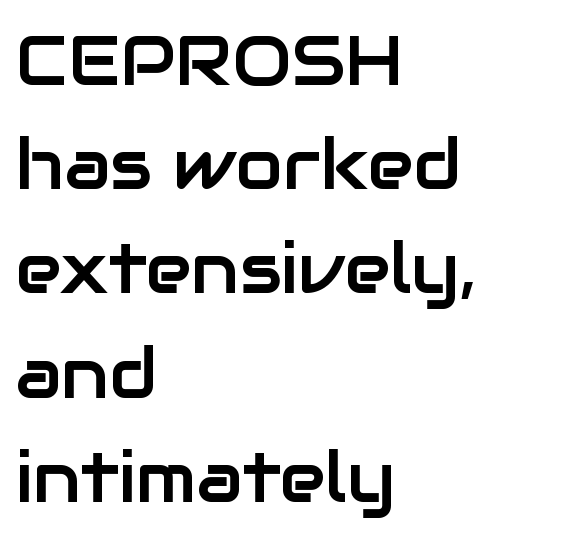
Q: Is the text italic (slanted)? A: No, it is upright.
Q: Is the typeface a serif or a sans-serif typeface? A: Sans-serif.
Q: Is the text underlined? A: No.
Q: How is the paragraph aligned? A: Left-aligned.
Q: Is the spacing between letters normal or unusually wide? A: Normal.
Q: Is the spacing between lines tight, normal or loose? A: Normal.
Q: Width (condensed, normal, or wide)? A: Normal.
Q: Stroke contrast? A: Low.
Q: x-height? A: Medium.
Q: Monospaced? A: No.
